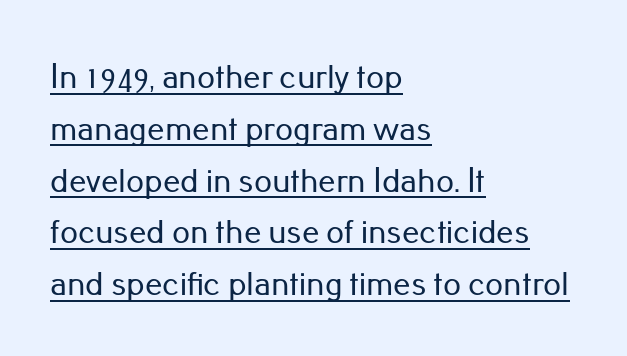
Q: Is the text italic (slanted)? A: No, it is upright.
Q: Is the typeface a serif or a sans-serif typeface? A: Sans-serif.
Q: Is the text underlined? A: Yes.
Q: How is the paragraph aligned? A: Left-aligned.
Q: Is the spacing between letters normal or unusually wide? A: Normal.
Q: Is the spacing between lines tight, normal or loose? A: Normal.
Q: Width (condensed, normal, or wide)? A: Normal.
Q: Stroke contrast? A: Low.
Q: x-height? A: Small.
Q: Monospaced? A: No.
